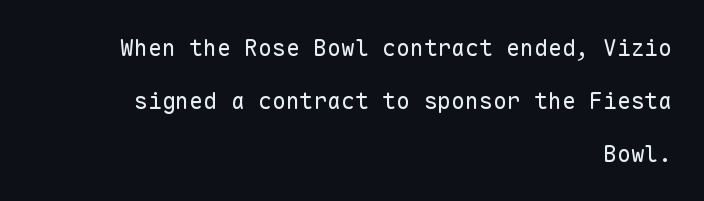
The glyphs are unaccompanied by any horizontal stroke below them. The ragged edge is on the left, which tells us the setting is flush right. Airy leading. The characters are drawn with everyday or finer stroke widths. A typesetter would mark this as roman, not italic. Between one letter and the next there's only the usual sliver of space.
